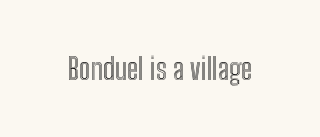
{"italic": "no", "width": "condensed", "x_height": "medium", "monospaced": "no", "underline": "no", "letter_spacing": "normal", "letter_spacing_em": 0.0, "glyph_px": 30}
